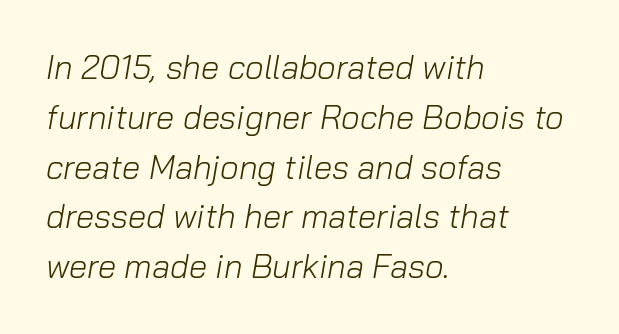
The image shows 33 px light type, italic (leaning right); set left-aligned, normal line spacing (1.51x), normal letter spacing, not underlined; low stroke contrast and a medium x-height.
